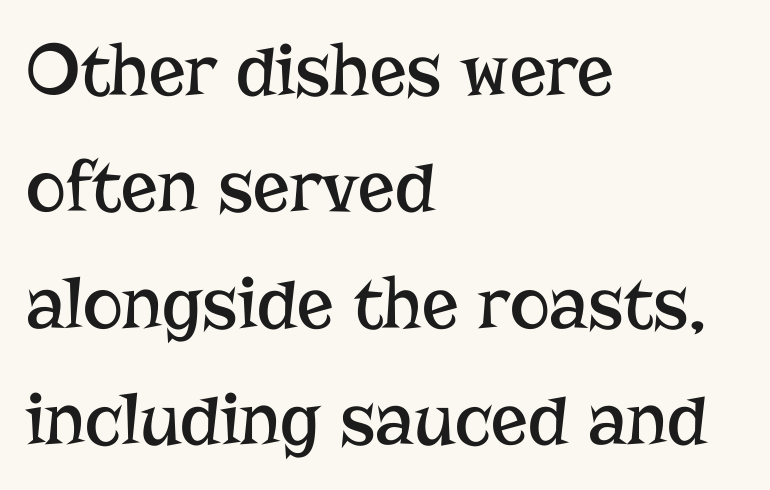
The image shows 76 px regular-weight serif type, upright; set left-aligned, normal line spacing (1.53x), normal letter spacing, not underlined; low stroke contrast and a medium x-height.
